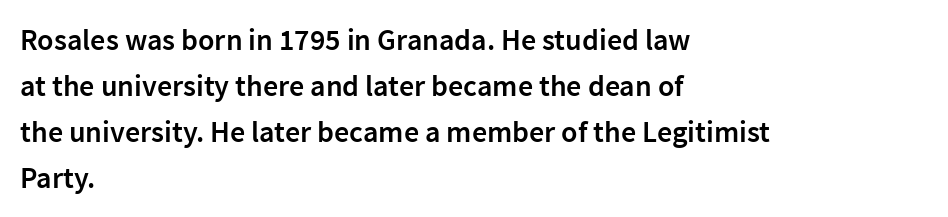
{"serif": "no", "italic": "no", "bold": "semi", "weight": "semibold", "width": "normal", "stroke_contrast": "low", "x_height": "medium", "monospaced": "no", "underline": "no", "align": "left", "line_spacing": "normal", "line_spacing_ratio": 1.53, "letter_spacing": "normal", "letter_spacing_em": 0.0, "glyph_px": 30}
